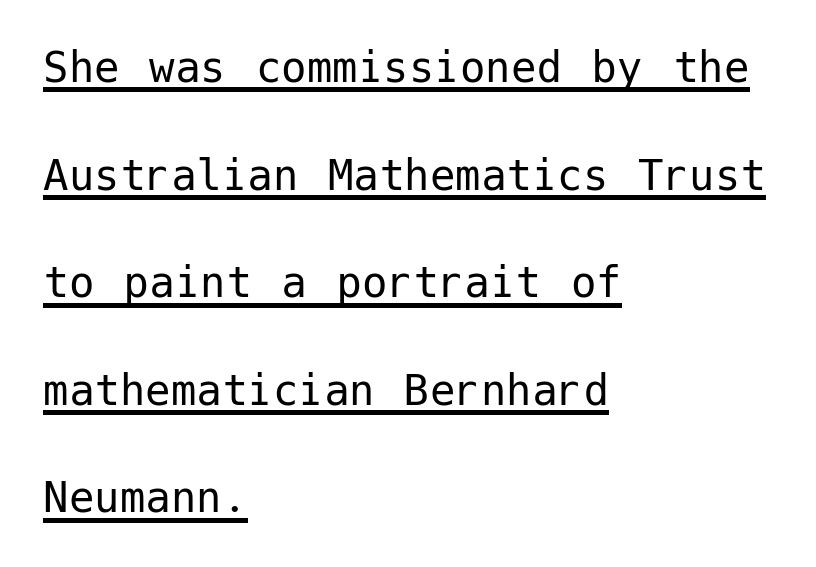
The typography opts for an upright posture over an oblique one. The lines are quadded left. Is there an underline? Yes — a line sits under the letters. Short note: letters normally spaced.
